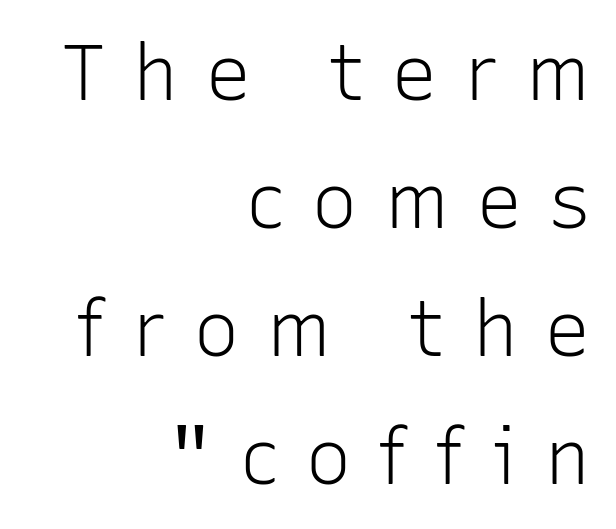
Glance below the letters and you will spot only blank space. If you drew a line through each stem, it would be perfectly vertical. These lines are composed in type without serifs. Regarding leading, the lines here are spaced in the standard way. Think of a printed novel: that variable character pitch is what you see here.
